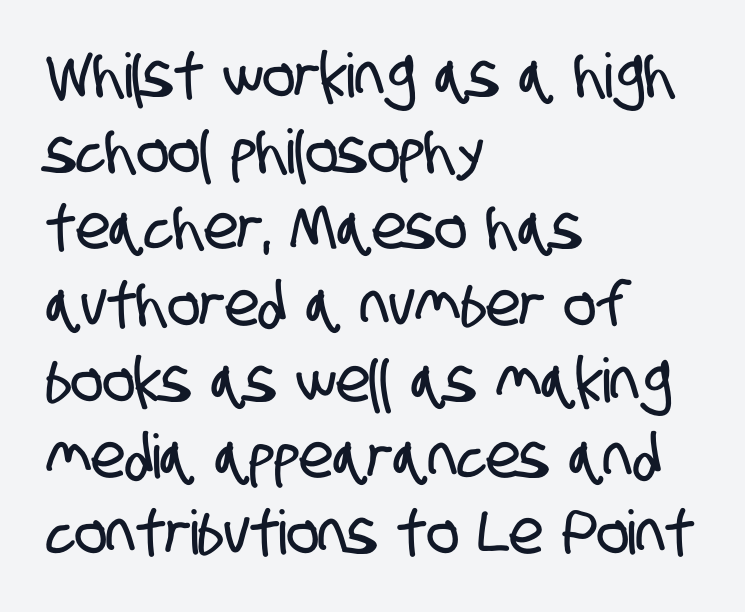
The image shows 61 px condensed sans-serif type; set left-aligned, normal line spacing (1.25x), normal letter spacing, not underlined; low stroke contrast and a large x-height.
